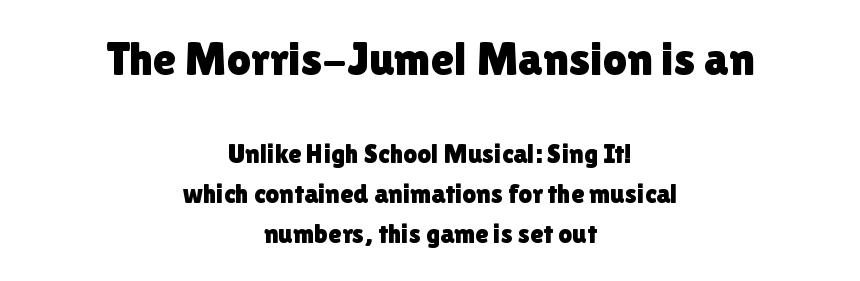
Whoever set this made the first block the dominant, larger element. Each letter keeps its own natural width here, so spacing adapts to shape. The rendering uses a moderate line-height, typical for paragraphs. The typeface chosen for these lines omits serifs. When letters stand straight like this, we call the style roman or upright.
